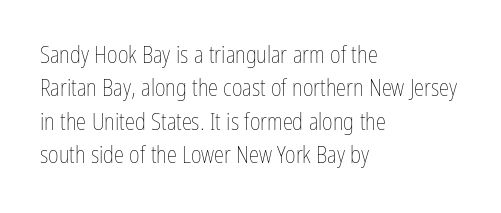
Q: Is the text bold? A: No.
Q: Is the text italic (slanted)? A: No, it is upright.
Q: Is the text underlined? A: No.
Q: How is the paragraph aligned? A: Left-aligned.
Q: Is the spacing between letters normal or unusually wide? A: Normal.
Q: Is the spacing between lines tight, normal or loose? A: Normal.
